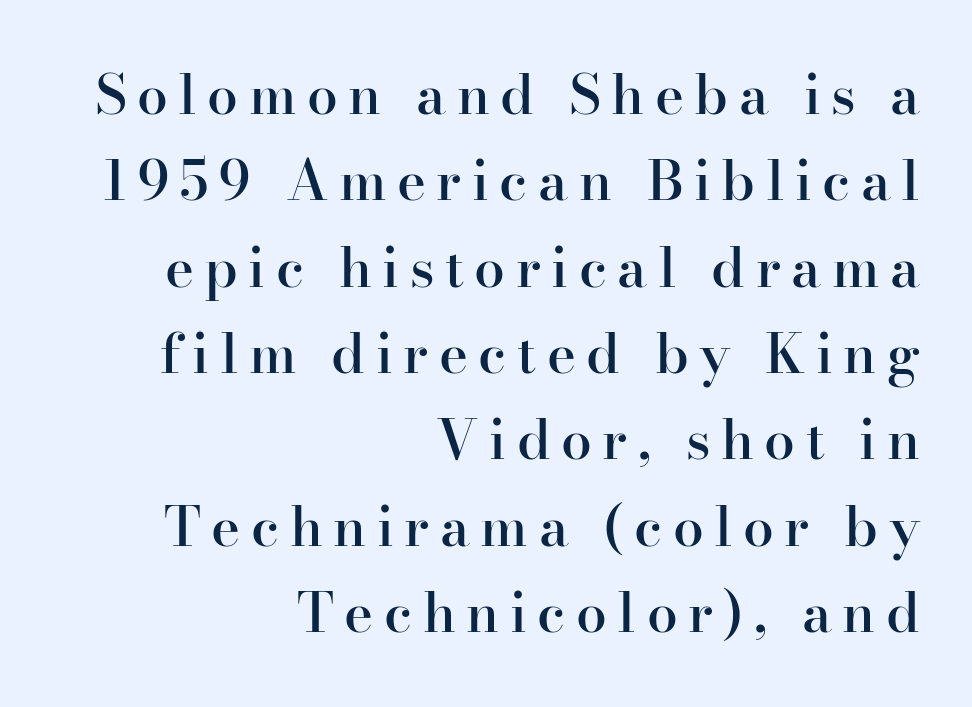
The image shows 55 px semibold serif type, upright; set right-aligned, normal line spacing (1.57x), not underlined; high stroke contrast and a small x-height.
